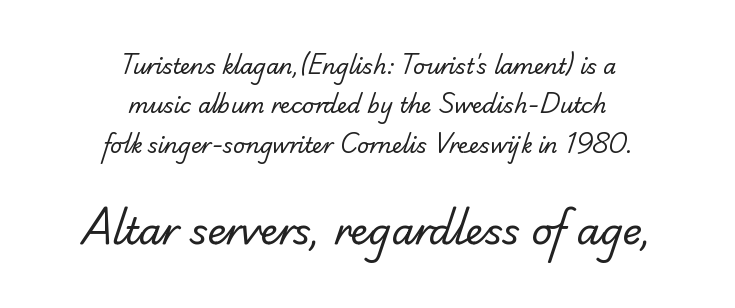
{"serif": "yes", "bold": "no", "weight": "regular", "width": "normal", "stroke_contrast": "low", "x_height": "small", "monospaced": "no", "underline": "no", "align": "center", "line_spacing_ratio": 1.87, "letter_spacing": "normal", "letter_spacing_em": 0.0, "larger_block": "second", "size_ratio": 1.76, "glyph_px": 37}
